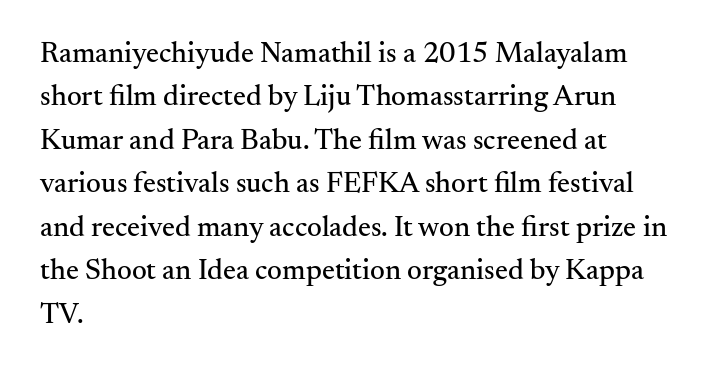
{"serif": "yes", "italic": "no", "width": "normal", "stroke_contrast": "medium", "x_height": "small", "monospaced": "no", "underline": "no", "align": "left", "line_spacing": "normal", "line_spacing_ratio": 1.5, "letter_spacing": "normal", "letter_spacing_em": 0.0, "glyph_px": 29}
